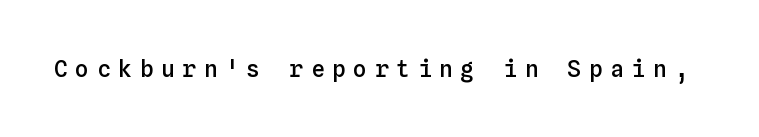
Q: Is the text bold? A: Semi-bold.
Q: Is the text italic (slanted)? A: No, it is upright.
Q: Is the text underlined? A: No.
Q: Is the spacing between letters normal or unusually wide? A: Unusually wide.
